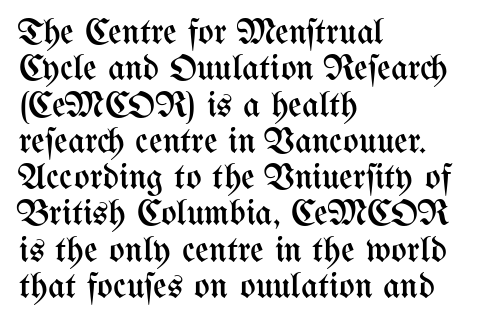
Tracking here is standard; glyphs follow each other at the usual distance. Honestly, there is no underline to notice here at all. The specimen reads as upright at a glance. The typesetting does not lean heavy: it is not bold. Think of a printed novel: that variable character pitch is what you see here. A typesetter would call this leading minimal, almost set solid.
